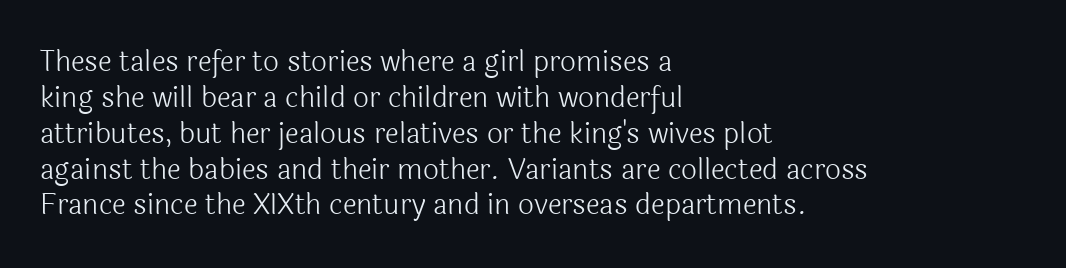
Beneath every word, the page is bare. The axis of the letterforms is exactly vertical. Line spacing here is normal. Observe the absence of serifs on each vertical stroke in this sample.
